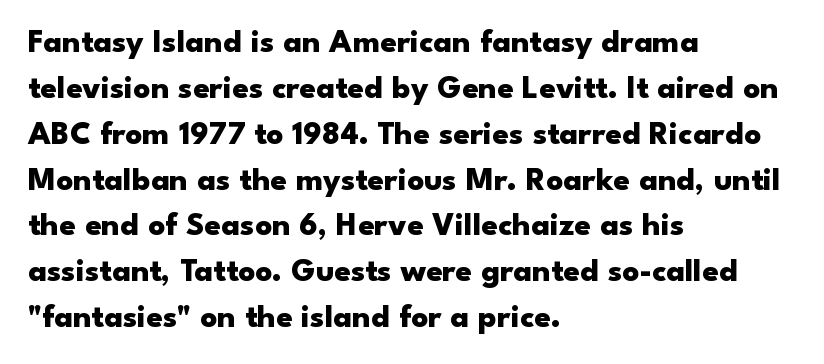
Q: Is the text bold? A: Yes.
Q: Is the text italic (slanted)? A: No, it is upright.
Q: Is the typeface a serif or a sans-serif typeface? A: Sans-serif.
Q: Is the text underlined? A: No.
Q: How is the paragraph aligned? A: Left-aligned.
Q: Is the spacing between letters normal or unusually wide? A: Normal.
Q: Is the spacing between lines tight, normal or loose? A: Normal.
Q: Width (condensed, normal, or wide)? A: Wide.
Q: Stroke contrast? A: Low.
Q: x-height? A: Small.
Q: Monospaced? A: No.
